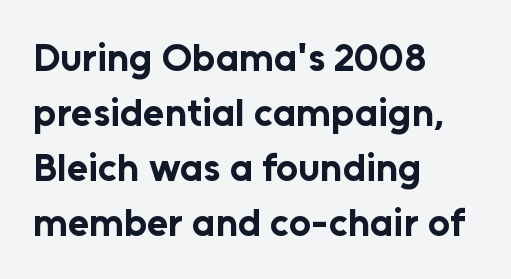
Q: Is the text bold? A: Yes.
Q: Is the text italic (slanted)? A: No, it is upright.
Q: Is the typeface a serif or a sans-serif typeface? A: Sans-serif.
Q: Is the text underlined? A: No.
Q: How is the paragraph aligned? A: Left-aligned.
Q: Is the spacing between letters normal or unusually wide? A: Normal.
Q: Is the spacing between lines tight, normal or loose? A: Normal.
Q: Width (condensed, normal, or wide)? A: Normal.
Q: Stroke contrast? A: Low.
Q: x-height? A: Medium.
Q: Monospaced? A: No.
